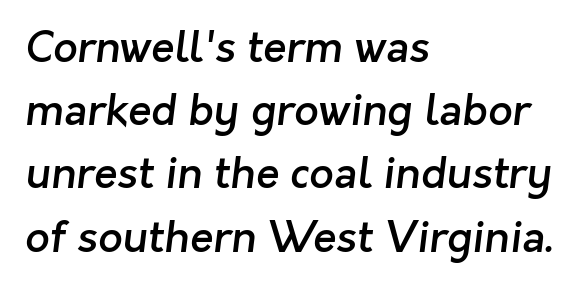
{"serif": "no", "bold": "semi", "weight": "semibold", "width": "normal", "stroke_contrast": "low", "x_height": "medium", "monospaced": "no", "underline": "no", "align": "left", "line_spacing": "normal", "line_spacing_ratio": 1.47, "letter_spacing": "normal", "letter_spacing_em": 0.0, "glyph_px": 43}
